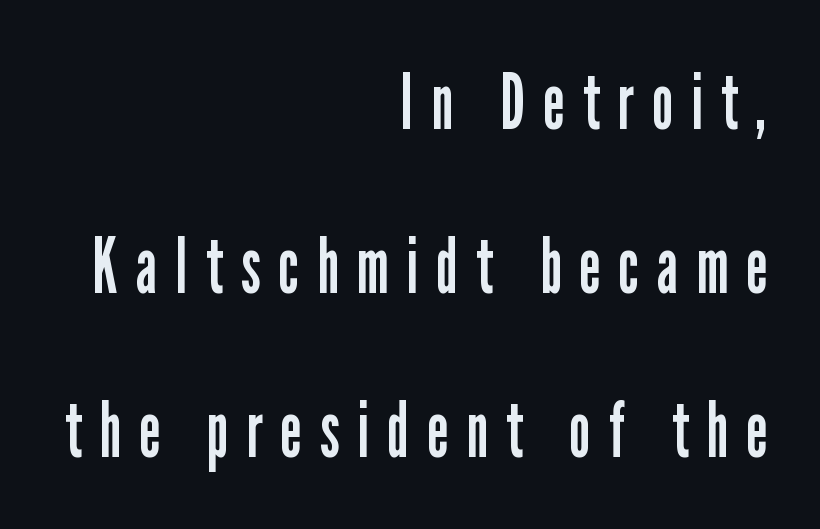
The leading is generous, giving the passage an open texture. The letterforms stand isolated, each surrounded by extra space. The passage shown is not underscored anywhere. Style check: upright. Ink coverage per letter is moderate at most.
